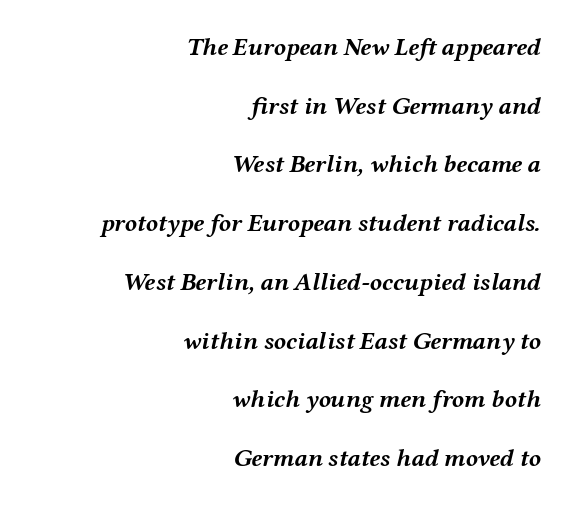
Rule under the text: the space is simply empty. Heavy-handed strokes throughout: this text is bold. This sample trades compactness for vertical openness between lines. This sample is right-justified, so line beginnings fall wherever the words allow. Compared with typical body copy, the letter spacing here is the same. The typography opts for an oblique posture over an upright one.
